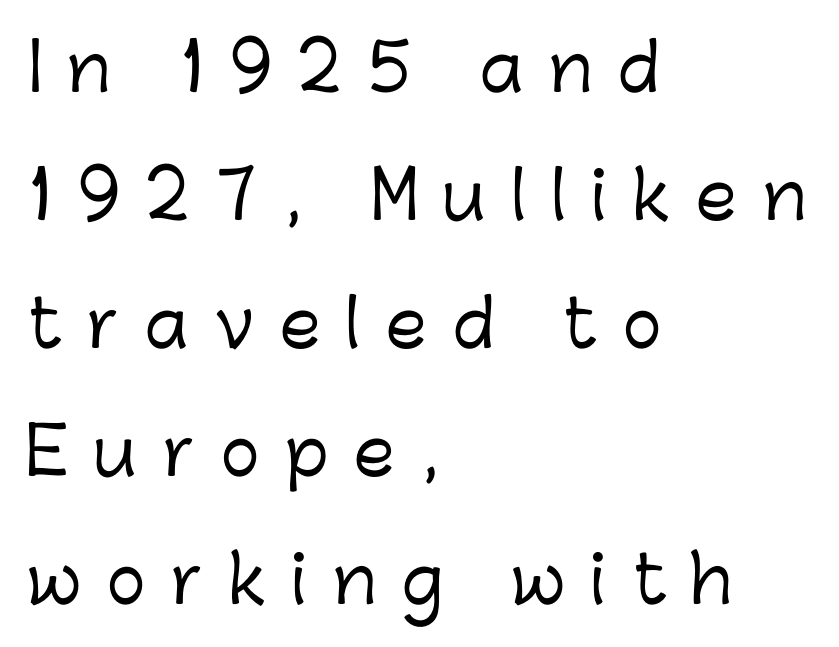
Q: Is the text italic (slanted)? A: No, it is upright.
Q: Is the typeface a serif or a sans-serif typeface? A: Sans-serif.
Q: Is the text underlined? A: No.
Q: How is the paragraph aligned? A: Left-aligned.
Q: Is the spacing between letters normal or unusually wide? A: Unusually wide.
Q: Is the spacing between lines tight, normal or loose? A: Loose.
Q: Width (condensed, normal, or wide)? A: Normal.
Q: Stroke contrast? A: Low.
Q: x-height? A: Medium.
Q: Monospaced? A: No.
